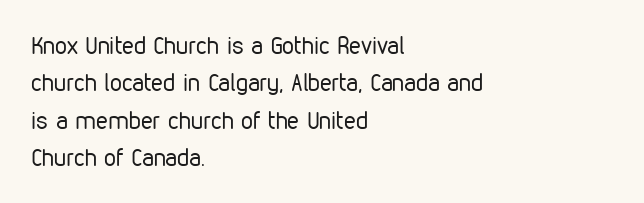
Evenly set lines give the paragraph a standard silhouette. Here the glyphs are tracked normally, forming tight word shapes. Rule under the text: the space is simply empty. Italic? Not at all — the glyphs are vertical. These glyphs show unthickened strokes, regular width or finer.
